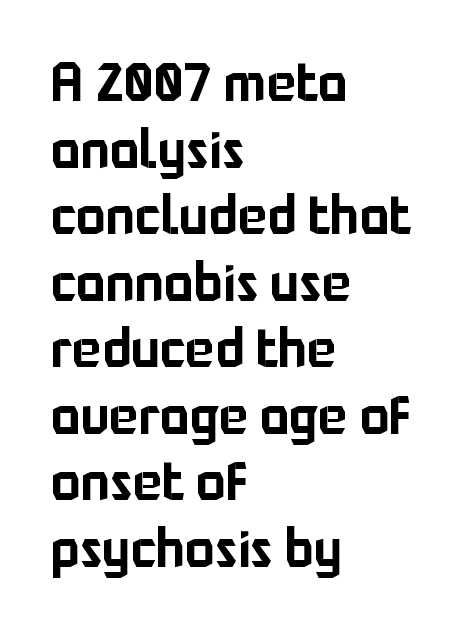
The image shows 55 px sans-serif type, upright; set left-aligned, line spacing 1.21x, normal letter spacing, not underlined; low stroke contrast and a medium x-height.
